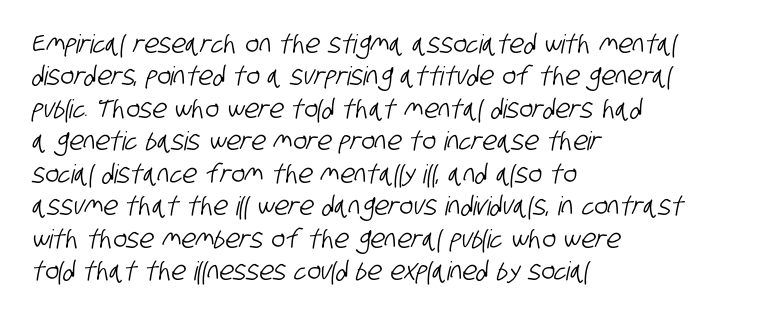
{"underline": "no", "align": "left", "line_spacing": "normal", "line_spacing_ratio": 1.25, "letter_spacing": "normal", "letter_spacing_em": 0.0, "glyph_px": 26}
